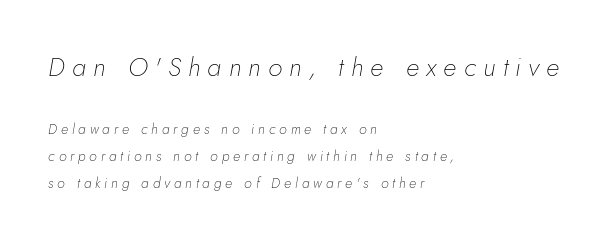
Heft: none added — not bold. Reading down the column, the eye jumps a long way to each next line. The space beneath each line is pristine and unruled. These two chunks differ in scale, with the top chunk taking the larger measure. Is the type slanted? Yes — the strokes lean at a clear angle.
